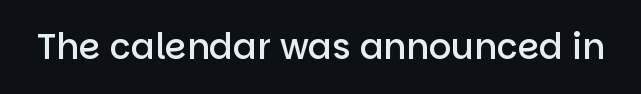
The image shows 35 px semibold sans-serif type, upright; set normal letter spacing, not underlined; low stroke contrast and a large x-height.
